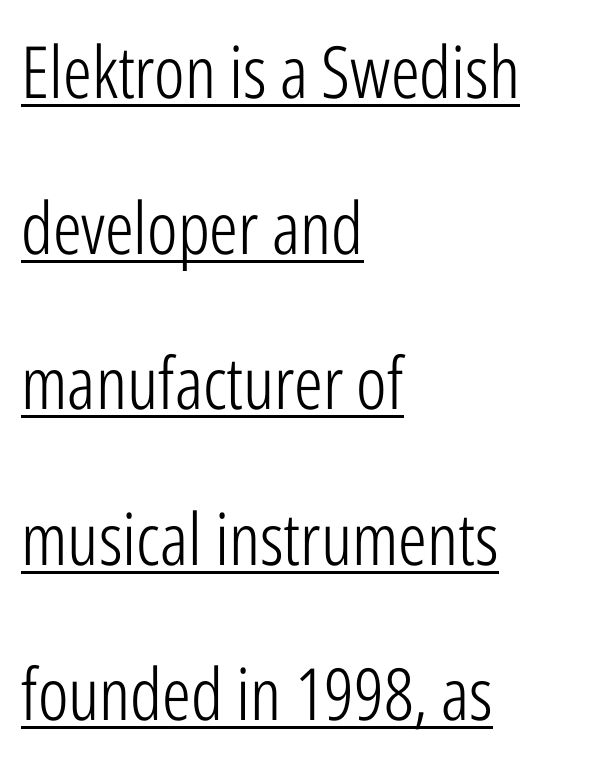
Q: Is the text bold? A: No.
Q: Is the text italic (slanted)? A: No, it is upright.
Q: Is the typeface a serif or a sans-serif typeface? A: Sans-serif.
Q: Is the text underlined? A: Yes.
Q: How is the paragraph aligned? A: Left-aligned.
Q: Is the spacing between letters normal or unusually wide? A: Normal.
Q: Is the spacing between lines tight, normal or loose? A: Loose.
Q: Width (condensed, normal, or wide)? A: Condensed.
Q: Stroke contrast? A: Low.
Q: x-height? A: Medium.
Q: Monospaced? A: No.
